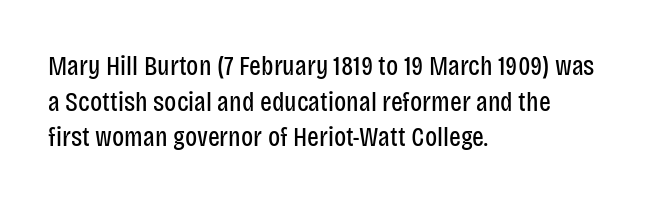
The image shows 28 px regular-weight, condensed sans-serif type, upright; set left-aligned, normal line spacing (1.27x), normal letter spacing, not underlined; low stroke contrast and a large x-height.
